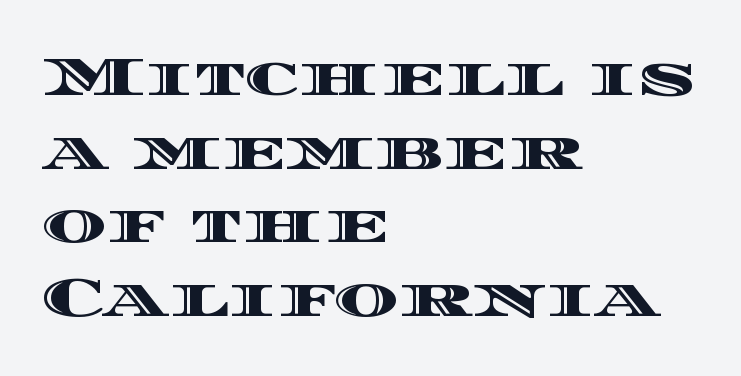
The image shows 55 px wide type, upright; set left-aligned, normal line spacing (1.34x), normal letter spacing, not underlined; a large x-height.
